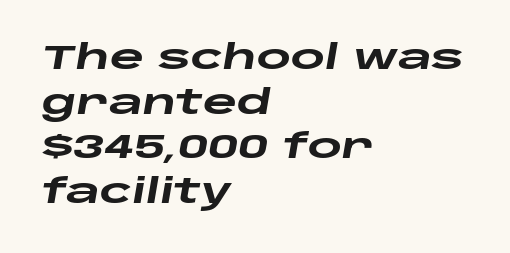
The image shows 33 px heavy, wide type, italic (leaning right); set left-aligned, normal line spacing (1.35x), normal letter spacing, not underlined; low stroke contrast and a large x-height.
